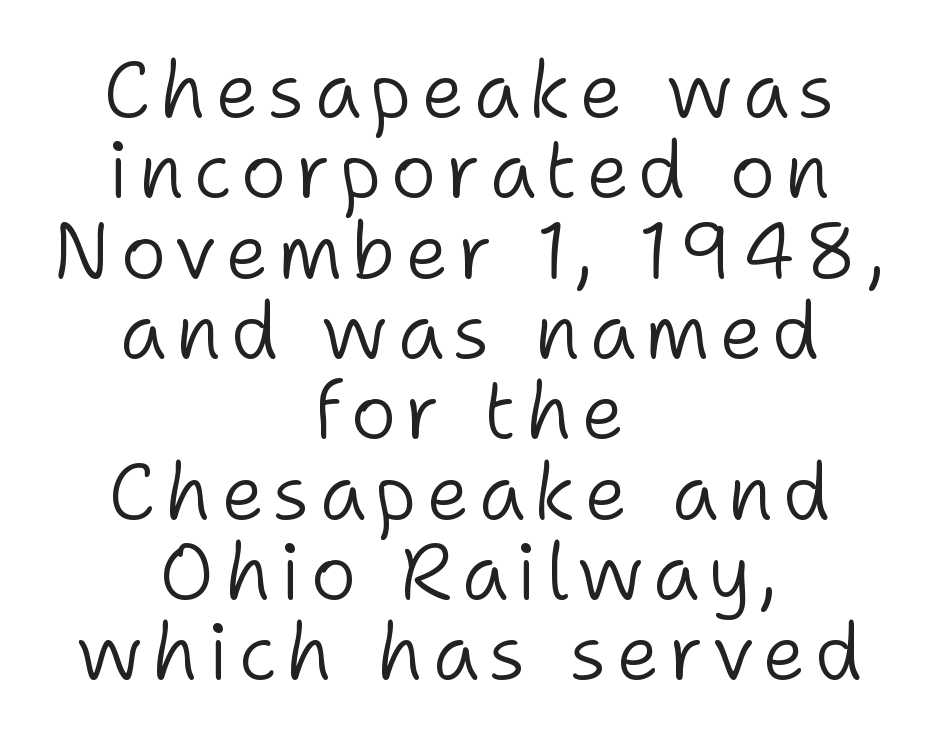
{"serif": "no", "italic": "no", "bold": "no", "weight": "light", "width": "normal", "stroke_contrast": "low", "x_height": "medium", "monospaced": "no", "underline": "no", "align": "center", "line_spacing": "tight", "line_spacing_ratio": 1.03, "glyph_px": 78}
